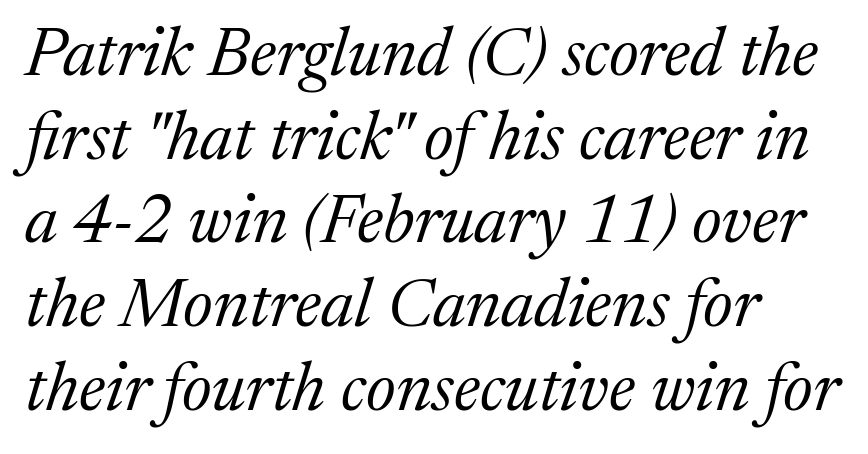
{"serif": "yes", "italic": "yes", "lean": "right", "slant_degrees": 17, "bold": "no", "weight": "regular", "width": "normal", "stroke_contrast": "medium", "x_height": "medium", "monospaced": "no", "underline": "no", "align": "left", "line_spacing_ratio": 1.23, "letter_spacing": "normal", "letter_spacing_em": 0.0, "glyph_px": 68}
